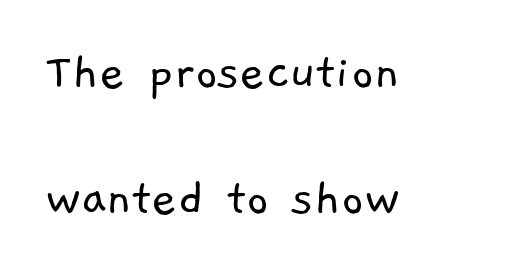
The image shows 55 px light sans-serif type; set left-aligned, loose line spacing (2.3x), normal letter spacing, not underlined; low stroke contrast and a medium x-height.
